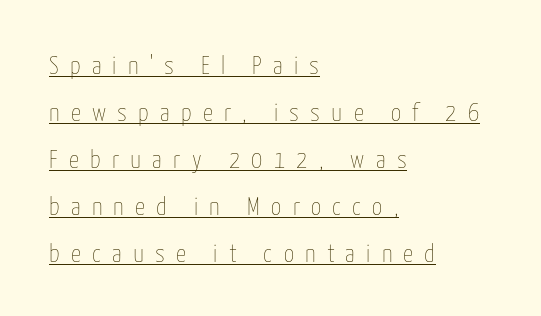
What stands out about the letter spacing? Its width — letters are far apart. Is the type heavy? It reads as light-to-regular instead. Each line of the rendering has a horizontal stroke beneath the glyphs. These lines stack with their left ends in a neat column. The axis of the letterforms is exactly vertical.
